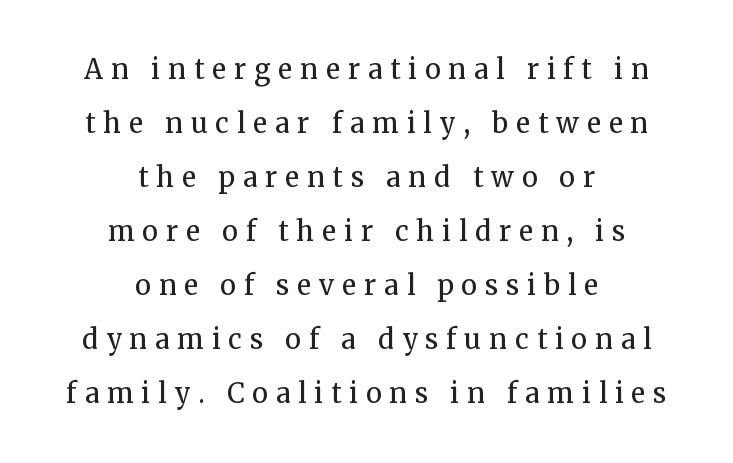
{"italic": "no", "bold": "no", "underline": "no", "align": "center", "line_spacing": "loose", "line_spacing_ratio": 2.0, "letter_spacing": "wide", "letter_spacing_em": 0.29, "glyph_px": 27}
